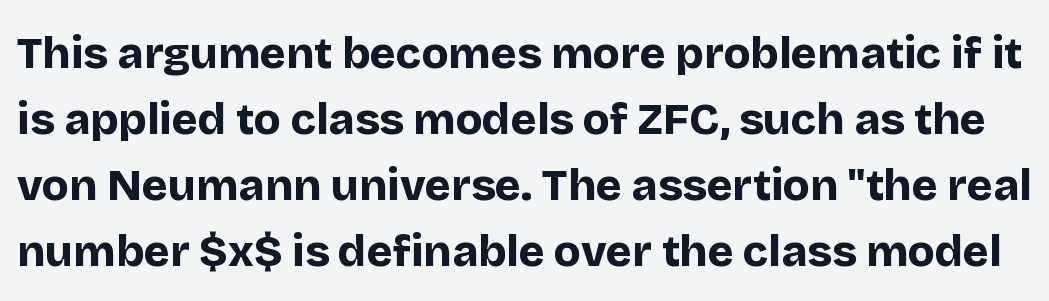
Q: Is the text bold? A: Yes.
Q: Is the text italic (slanted)? A: No, it is upright.
Q: Is the typeface a serif or a sans-serif typeface? A: Sans-serif.
Q: Is the text underlined? A: No.
Q: Is the spacing between letters normal or unusually wide? A: Normal.
Q: Is the spacing between lines tight, normal or loose? A: Normal.
Q: Width (condensed, normal, or wide)? A: Normal.
Q: Stroke contrast? A: Low.
Q: x-height? A: Large.
Q: Monospaced? A: No.
